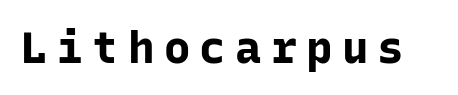
{"serif": "no", "italic": "no", "bold": "yes", "weight": "bold", "width": "normal", "stroke_contrast": "low", "x_height": "medium", "monospaced": "yes", "underline": "no", "letter_spacing": "wide", "letter_spacing_em": 0.21, "glyph_px": 44}
